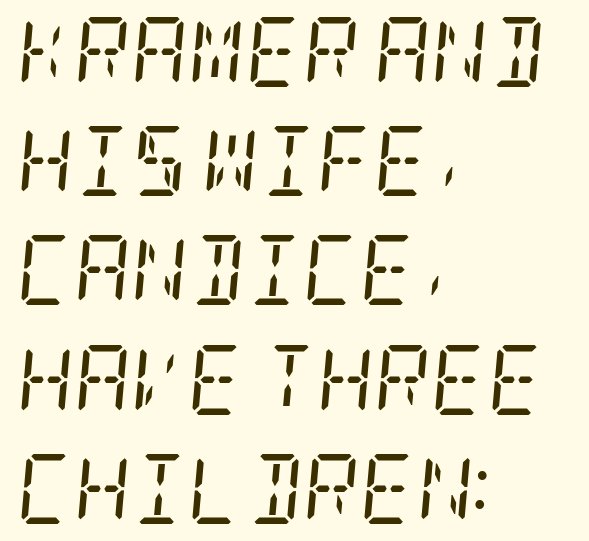
The image shows 70 px regular-weight, condensed serif type, italic (leaning right); set left-aligned, normal line spacing (1.56x), normal letter spacing, not underlined; low stroke contrast and a large x-height.
